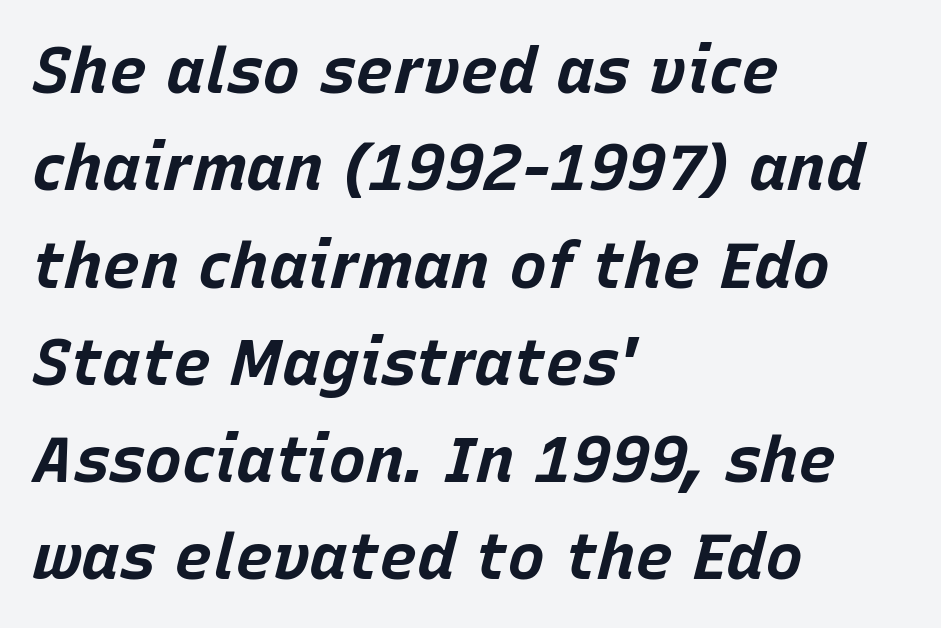
{"italic": "yes", "lean": "right", "slant_degrees": 15, "bold": "yes", "weight": "bold", "width": "normal", "stroke_contrast": "low", "x_height": "large", "monospaced": "no", "underline": "no", "align": "left", "line_spacing": "normal", "line_spacing_ratio": 1.52, "letter_spacing": "normal", "letter_spacing_em": 0.0, "glyph_px": 64}
